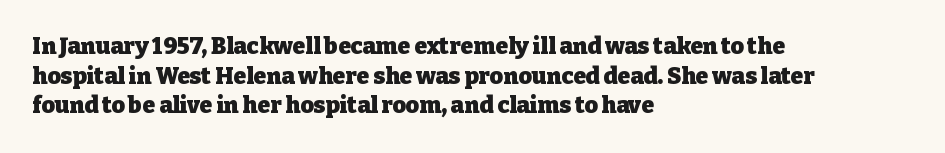
Q: Is the text bold? A: Yes.
Q: Is the text italic (slanted)? A: No, it is upright.
Q: Is the text underlined? A: No.
Q: How is the paragraph aligned? A: Left-aligned.
Q: Is the spacing between letters normal or unusually wide? A: Normal.
Q: Is the spacing between lines tight, normal or loose? A: Normal.
